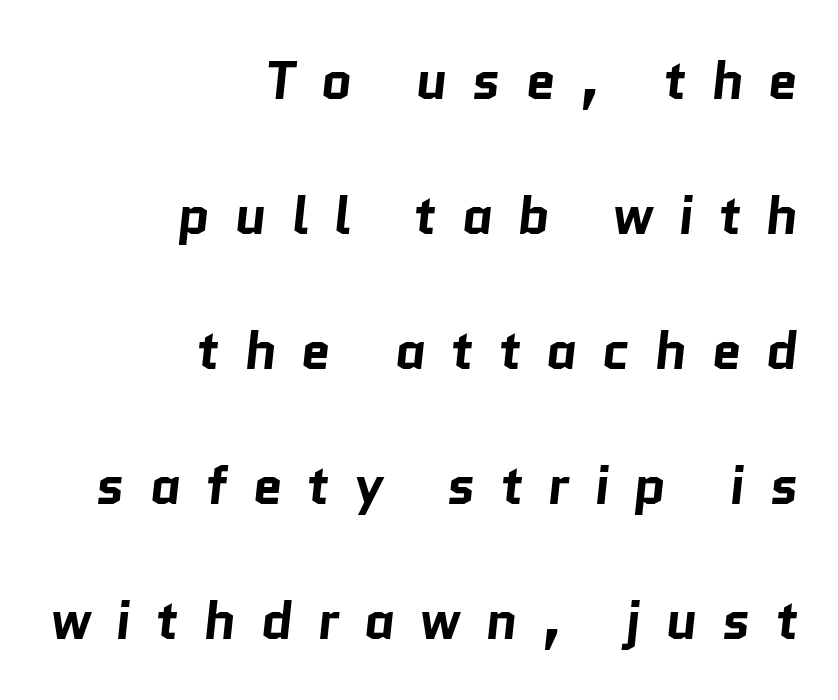
The image shows 54 px bold sans-serif type; set right-aligned, loose line spacing (2.5x), unusually wide letter spacing (+0.45 em), not underlined; low stroke contrast and a medium x-height.
